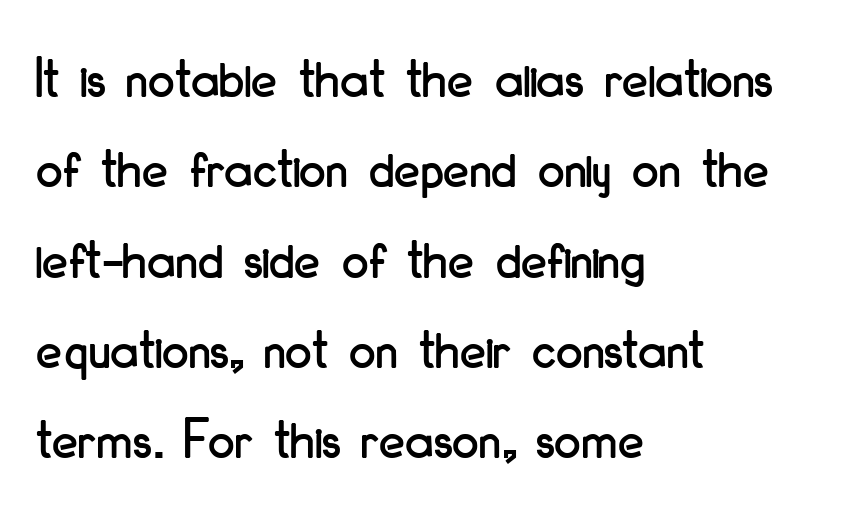
Is this a sans? Yes — the strokes have no serifs. Each line starts at the same left margin while the right side varies. Each letter keeps its own natural width here, so spacing adapts to shape. Only glyphs here, with clear space below each row. This rendering leaves character spacing at its baseline value. Nope, not italic — everything's standing straight.
